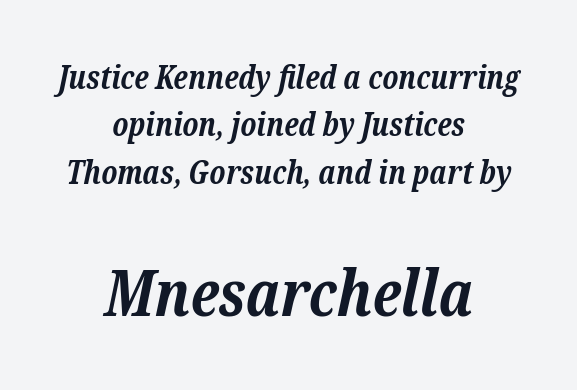
{"serif": "yes", "italic": "yes", "lean": "right", "slant_degrees": 12, "bold": "yes", "weight": "bold", "width": "normal", "stroke_contrast": "low", "x_height": "medium", "monospaced": "no", "underline": "no", "align": "center", "line_spacing": "normal", "line_spacing_ratio": 1.48, "letter_spacing": "normal", "letter_spacing_em": 0.0, "larger_block": "second", "size_ratio": 2.0, "glyph_px": 64}
